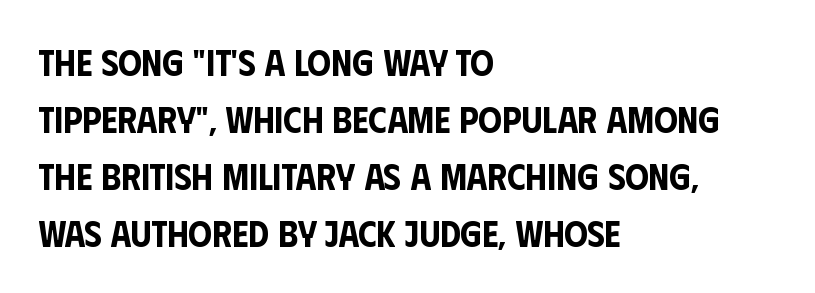
{"serif": "no", "italic": "no", "width": "condensed", "stroke_contrast": "low", "x_height": "large", "monospaced": "no", "underline": "no", "align": "left", "line_spacing": "normal", "line_spacing_ratio": 1.54, "letter_spacing": "normal", "letter_spacing_em": 0.0, "glyph_px": 37}
